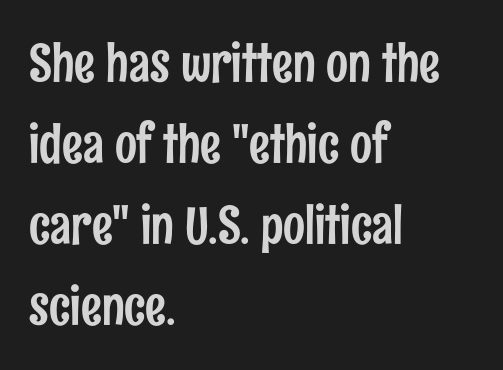
The typeface chosen for these lines omits serifs. This sample has the flowing, uneven cadence of proportional lettering. Is the block centered? No — it sits flush against the left margin. Check under the words: just untouched page.
